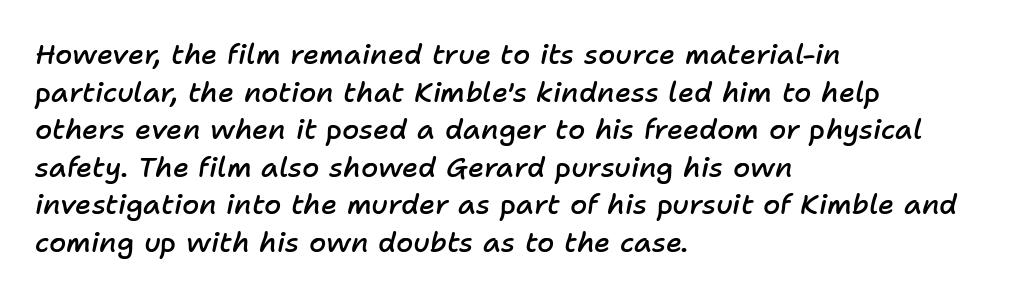
Q: Is the text bold? A: Semi-bold.
Q: Is the text italic (slanted)? A: Yes, it leans right by about 11 degrees.
Q: Is the text underlined? A: No.
Q: How is the paragraph aligned? A: Left-aligned.
Q: Is the spacing between letters normal or unusually wide? A: Normal.
Q: Is the spacing between lines tight, normal or loose? A: Normal.
Q: Width (condensed, normal, or wide)? A: Normal.
Q: Stroke contrast? A: Low.
Q: x-height? A: Medium.
Q: Monospaced? A: No.
